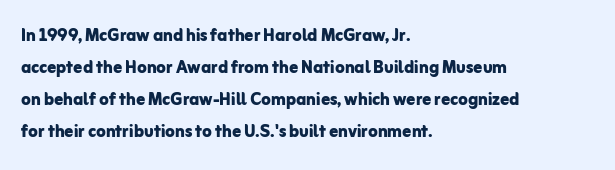
Q: Is the text bold? A: Yes.
Q: Is the text italic (slanted)? A: No, it is upright.
Q: Is the text underlined? A: No.
Q: How is the paragraph aligned? A: Left-aligned.
Q: Is the spacing between letters normal or unusually wide? A: Normal.
Q: Is the spacing between lines tight, normal or loose? A: Normal.
